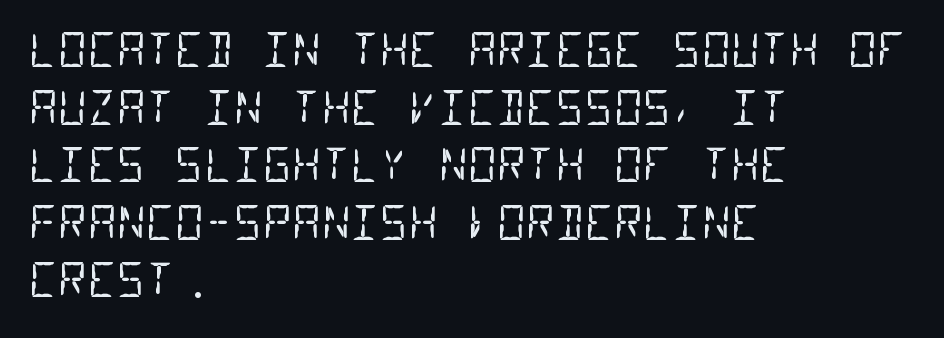
{"serif": "no", "bold": "no", "weight": "regular", "width": "condensed", "stroke_contrast": "low", "x_height": "large", "monospaced": "yes", "underline": "no", "align": "left", "line_spacing": "normal", "line_spacing_ratio": 1.28, "letter_spacing": "normal", "letter_spacing_em": 0.0, "glyph_px": 45}
